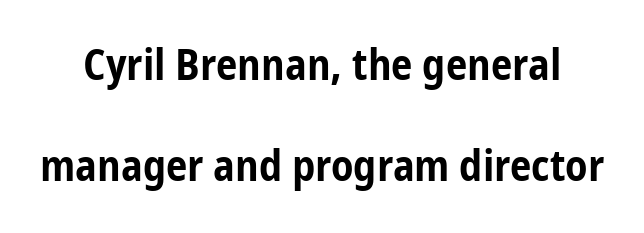
Characters follow at the spacing the type designer built in. Classification — sans serif. Is this a fixed-width face? No — the glyphs have proportional, varying widths. Interline gaps are noticeably wide in this sample. Underlining? Definitely not there. Stroke thickness is high; the sample reads as a true bold.
